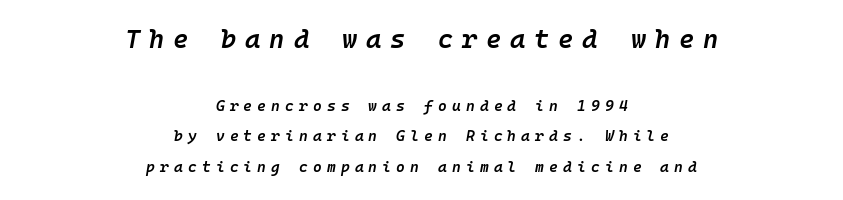
{"italic": "yes", "lean": "right", "slant_degrees": 10, "bold": "semi", "underline": "no", "align": "center", "line_spacing": "loose", "line_spacing_ratio": 2.04, "letter_spacing": "wide", "letter_spacing_em": 0.34, "larger_block": "first", "size_ratio": 1.73, "glyph_px": 26}
